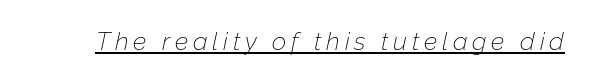
{"italic": "yes", "lean": "right", "slant_degrees": 12, "bold": "no", "underline": "yes", "glyph_px": 25}
